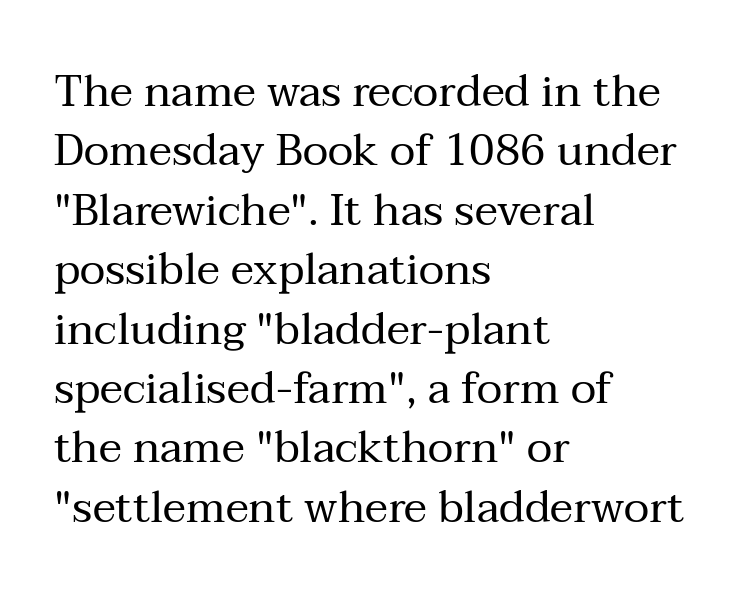
Successive baselines arrive at the customary interval. The foot of each line stays bare and open. The text block is weighted toward the left margin, trailing off unevenly rightward. Nothing heavy about these letters — not bold at all. You could not count columns in this text — the font is proportionally spaced.
